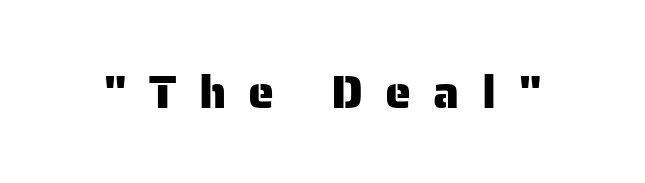
The image shows 47 px sans-serif type, upright; set unusually wide letter spacing (+0.47 em), not underlined; low stroke contrast and a medium x-height.
